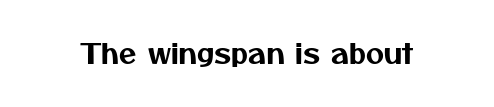
{"serif": "no", "width": "normal", "stroke_contrast": "medium", "x_height": "medium", "monospaced": "no", "underline": "no", "letter_spacing": "normal", "letter_spacing_em": 0.0, "glyph_px": 28}
